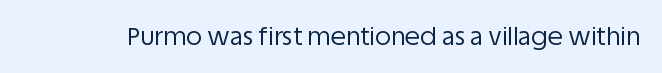
The image shows 25 px text type, upright; set normal letter spacing, not underlined.
